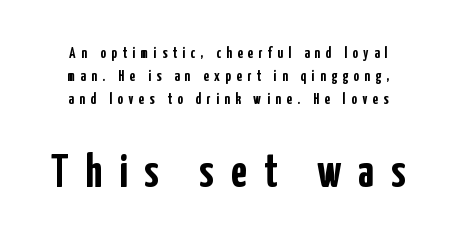
The rendering uses natural spacing where letterforms have individual widths. A bare baseline throughout the passage. The face used here appears at its bigger size in the lower chunk. The space between consecutive lines is moderate.
